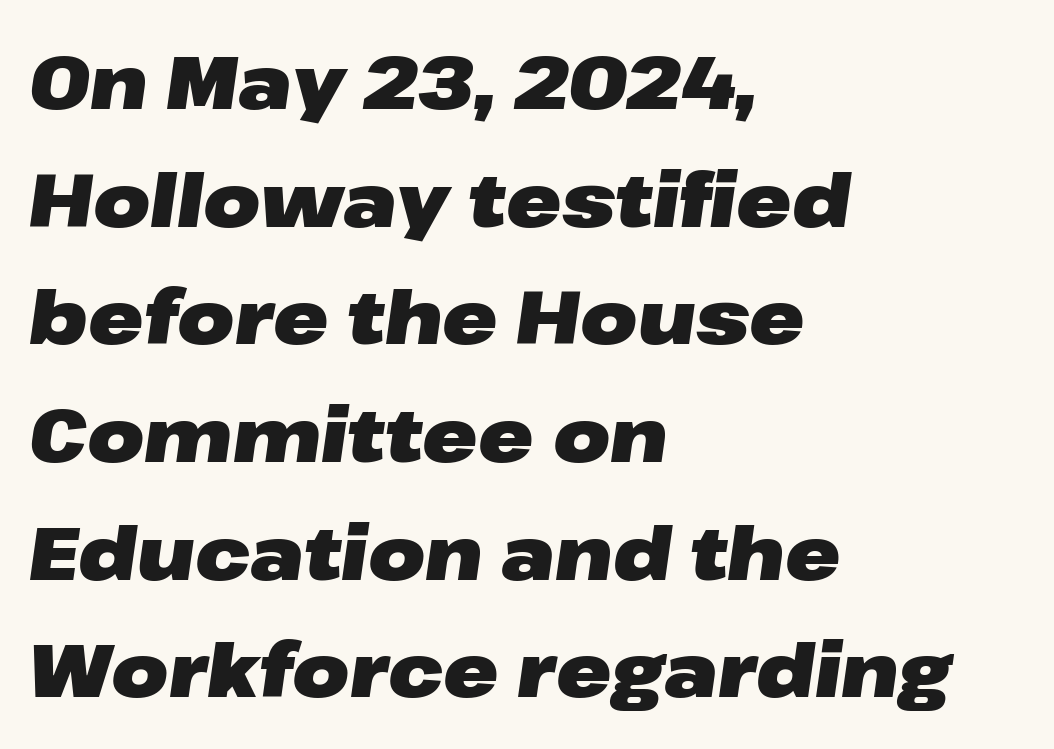
{"italic": "yes", "lean": "right", "slant_degrees": 8, "bold": "yes", "weight": "heavy", "width": "wide", "stroke_contrast": "low", "x_height": "medium", "monospaced": "no", "underline": "no", "align": "left", "line_spacing": "normal", "line_spacing_ratio": 1.59, "letter_spacing": "normal", "letter_spacing_em": 0.0, "glyph_px": 74}
